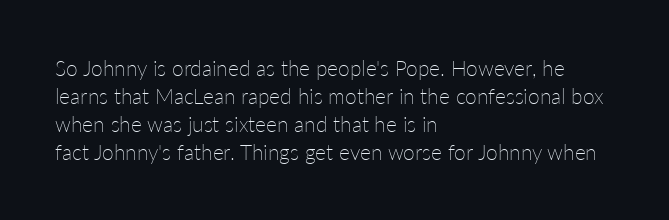
Q: Is the text bold? A: No.
Q: Is the text italic (slanted)? A: No, it is upright.
Q: Is the text underlined? A: No.
Q: How is the paragraph aligned? A: Left-aligned.
Q: Is the spacing between letters normal or unusually wide? A: Normal.
Q: Is the spacing between lines tight, normal or loose? A: Normal.
